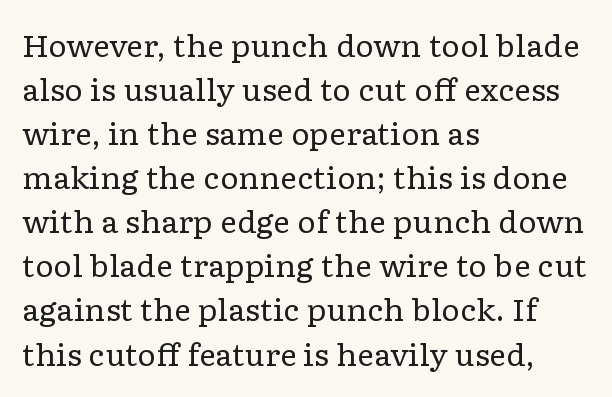
Q: Is the text bold? A: No.
Q: Is the text italic (slanted)? A: No, it is upright.
Q: Is the typeface a serif or a sans-serif typeface? A: Serif.
Q: Is the text underlined? A: No.
Q: How is the paragraph aligned? A: Left-aligned.
Q: Is the spacing between letters normal or unusually wide? A: Normal.
Q: Is the spacing between lines tight, normal or loose? A: Normal.
Q: Width (condensed, normal, or wide)? A: Wide.
Q: Stroke contrast? A: Low.
Q: x-height? A: Medium.
Q: Monospaced? A: No.
